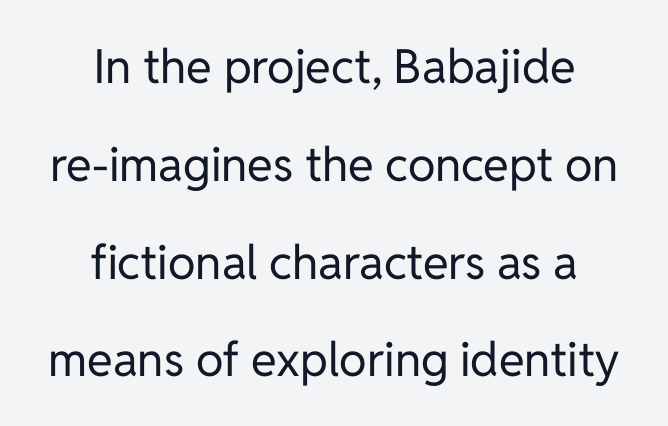
The image shows 47 px regular-weight sans-serif type, upright; set centered, loose line spacing (2.08x), normal letter spacing, not underlined; low stroke contrast and a medium x-height.
